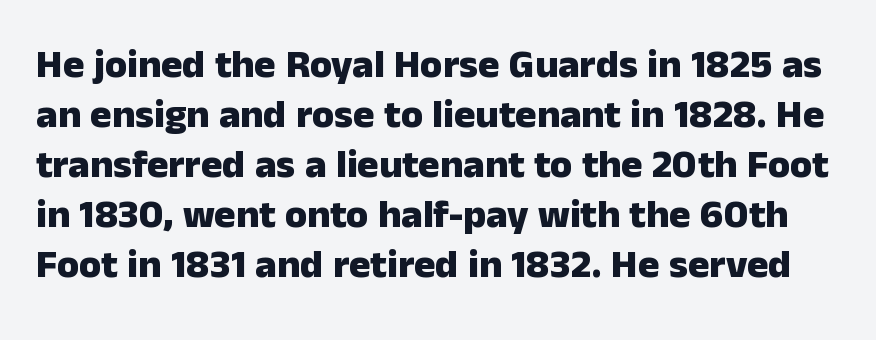
Q: Is the text bold? A: Yes.
Q: Is the text italic (slanted)? A: No, it is upright.
Q: Is the typeface a serif or a sans-serif typeface? A: Sans-serif.
Q: Is the text underlined? A: No.
Q: Is the spacing between letters normal or unusually wide? A: Normal.
Q: Is the spacing between lines tight, normal or loose? A: Normal.
Q: Width (condensed, normal, or wide)? A: Normal.
Q: Stroke contrast? A: Low.
Q: x-height? A: Medium.
Q: Monospaced? A: No.
